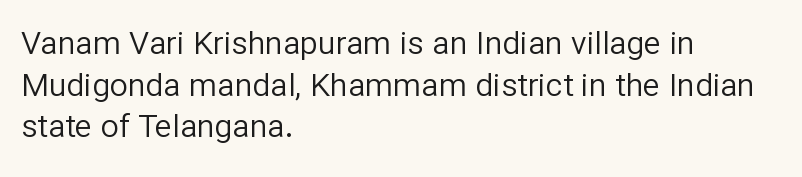
The image shows 32 px regular-weight sans-serif type, upright; set left-aligned, normal line spacing (1.3x), normal letter spacing, not underlined; low stroke contrast and a medium x-height.
